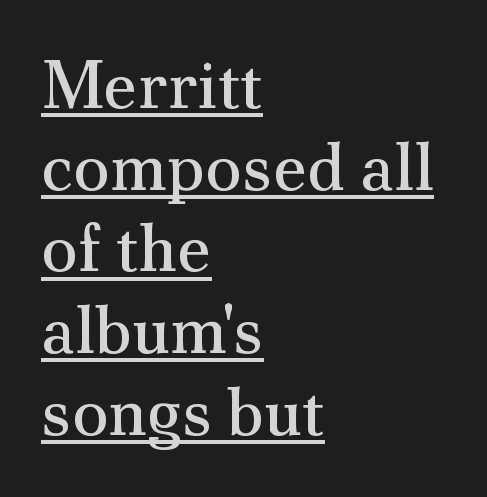
{"serif": "yes", "italic": "no", "bold": "no", "weight": "regular", "width": "normal", "stroke_contrast": "medium", "x_height": "small", "monospaced": "no", "underline": "yes", "align": "left", "line_spacing_ratio": 1.22, "letter_spacing": "normal", "letter_spacing_em": 0.0, "glyph_px": 67}
